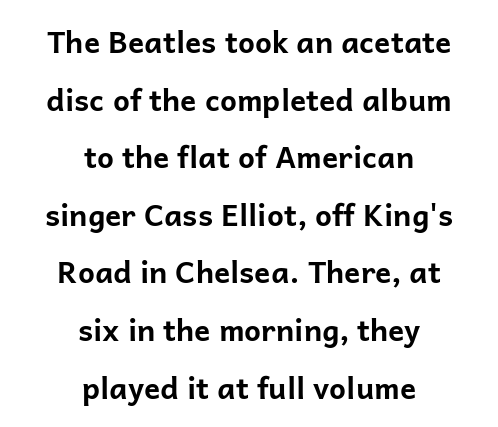
Q: Is the text bold? A: Yes.
Q: Is the text italic (slanted)? A: No, it is upright.
Q: Is the typeface a serif or a sans-serif typeface? A: Sans-serif.
Q: Is the text underlined? A: No.
Q: How is the paragraph aligned? A: Centered.
Q: Is the spacing between letters normal or unusually wide? A: Normal.
Q: Is the spacing between lines tight, normal or loose? A: Loose.
Q: Width (condensed, normal, or wide)? A: Normal.
Q: Stroke contrast? A: Low.
Q: x-height? A: Medium.
Q: Monospaced? A: No.
